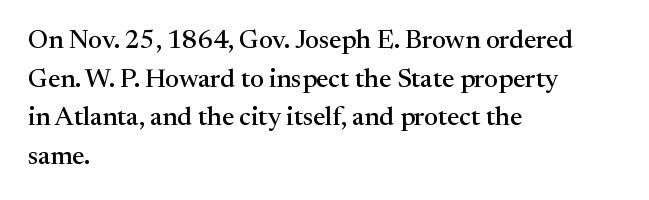
If you measured baseline to baseline, you'd find a middling distance. The line texture is even and compact thanks to regular tracking. Descender tails drop into unmarked territory. Posture: upright roman. Horizontally, the lines are justified to the leading edge only.
